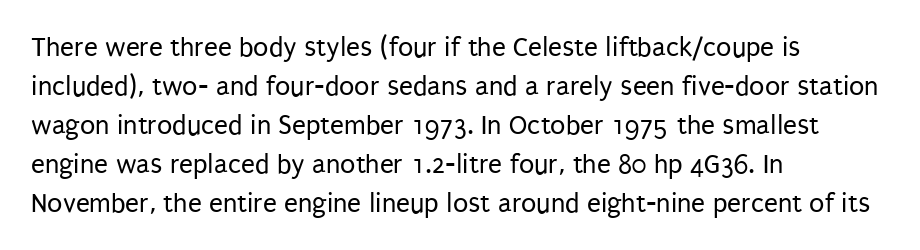
The image shows 28 px regular-weight, condensed sans-serif type, upright; set left-aligned, normal line spacing (1.39x), normal letter spacing, not underlined; low stroke contrast and a large x-height.
